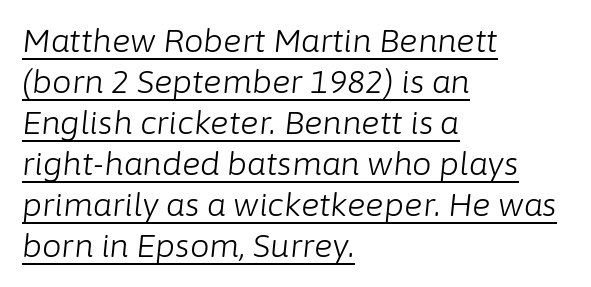
{"italic": "yes", "lean": "right", "slant_degrees": 6, "bold": "no", "weight": "light", "width": "normal", "stroke_contrast": "low", "x_height": "medium", "monospaced": "no", "underline": "yes", "align": "left", "line_spacing": "normal", "line_spacing_ratio": 1.32, "letter_spacing": "normal", "letter_spacing_em": 0.0, "glyph_px": 31}
